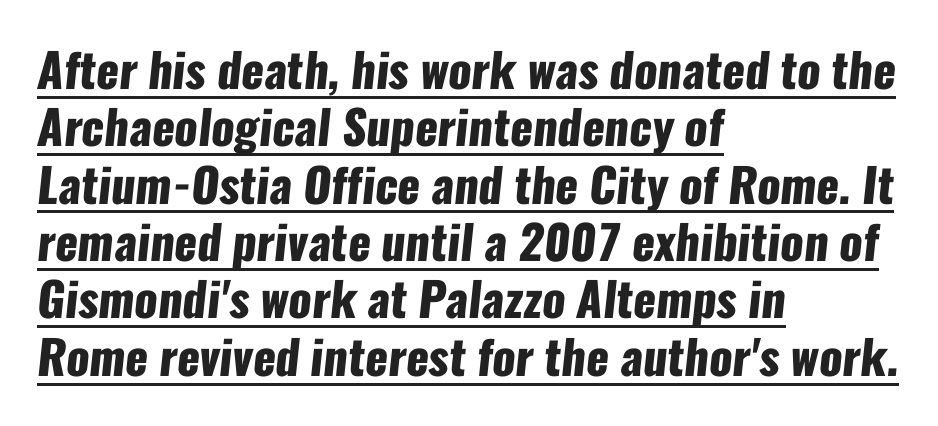
The image shows 47 px heavy, condensed sans-serif type; set left-aligned, line spacing 1.22x, normal letter spacing, underlined; low stroke contrast and a medium x-height.
